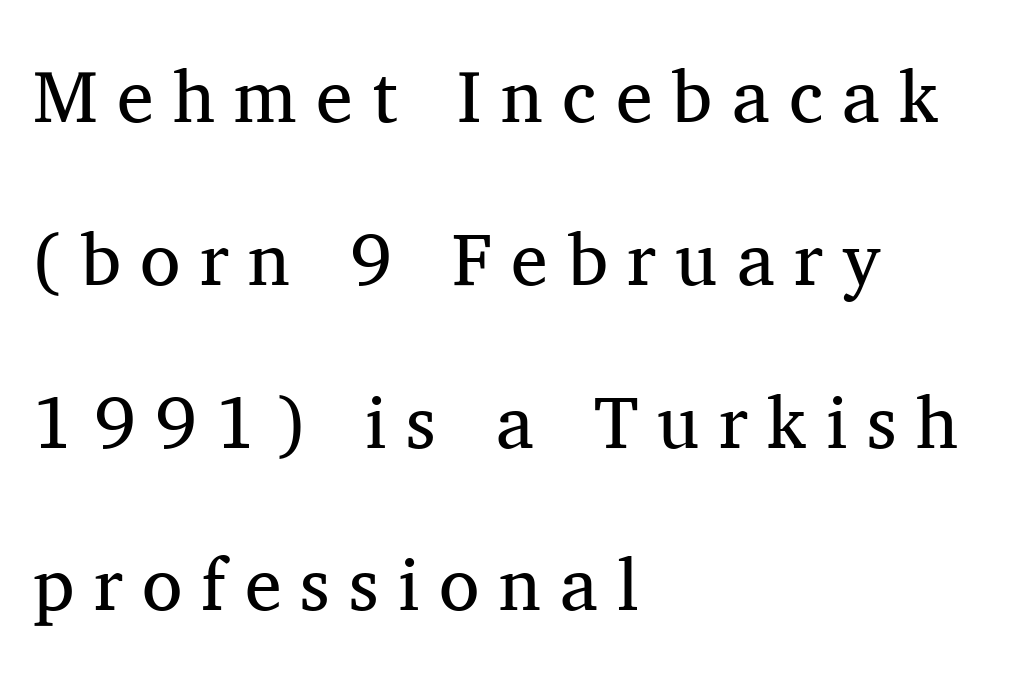
Varying glyph widths throughout — classic text-font behaviour. Notice how the stems are strictly vertical — no italics here. Notice the wide empty band between every row — that's loose leading. Observe the wide spacing: letters keep a clear distance from each other. Does the copy run flush right? No — it runs flush left. The weight would be labelled regular, book, light, or lighter still.
